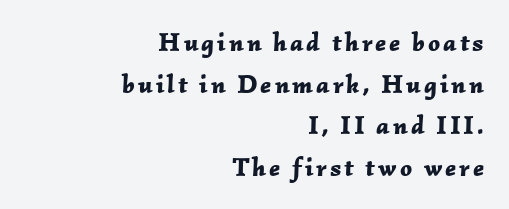
Q: Is the text bold? A: Yes.
Q: Is the text italic (slanted)? A: Yes, it leans right by about 2 degrees.
Q: Is the text underlined? A: No.
Q: How is the paragraph aligned? A: Right-aligned.
Q: Is the spacing between lines tight, normal or loose? A: Normal.
